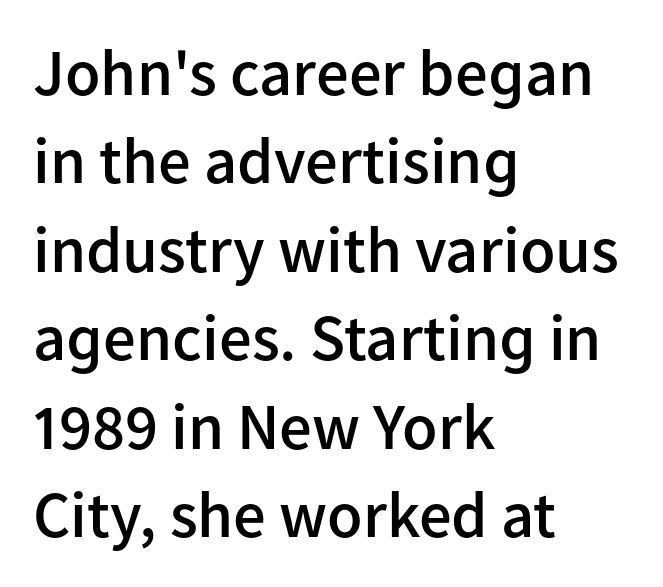
The ragged edge is on the right, which tells us the setting is flush left. Note the varied advance widths — an 'i' is clearly narrower than an 'm'. Letters rest on an invisible, unmarked baseline. The font's upright variant was chosen for this text.
